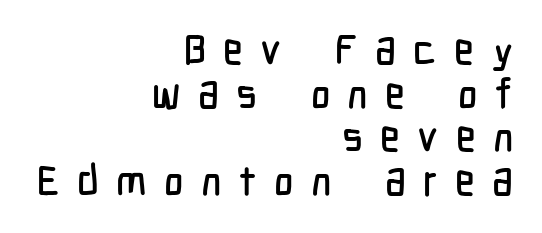
{"serif": "no", "italic": "no", "width": "condensed", "stroke_contrast": "low", "x_height": "medium", "monospaced": "no", "underline": "no", "align": "right", "line_spacing": "tight", "line_spacing_ratio": 1.04, "letter_spacing": "wide", "letter_spacing_em": 0.41, "glyph_px": 42}
